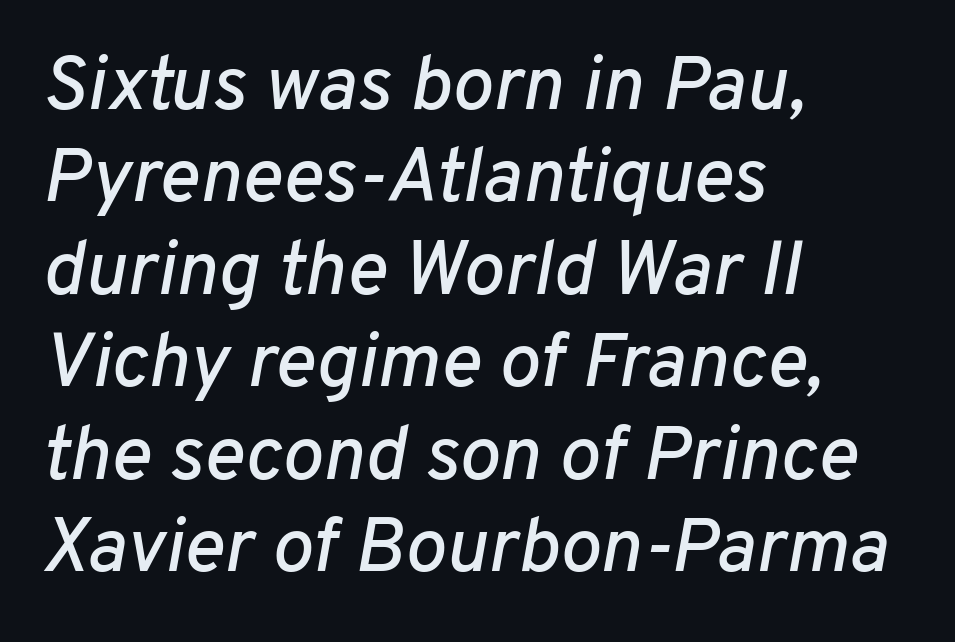
{"italic": "yes", "lean": "right", "slant_degrees": 10, "width": "normal", "stroke_contrast": "low", "x_height": "medium", "monospaced": "no", "underline": "no", "align": "left", "line_spacing_ratio": 1.2, "letter_spacing": "normal", "letter_spacing_em": 0.0, "glyph_px": 77}
